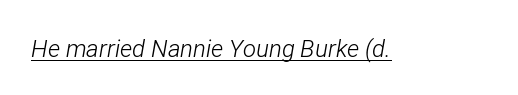
The image shows 24 px text type, italic (leaning right); set normal letter spacing, underlined.
